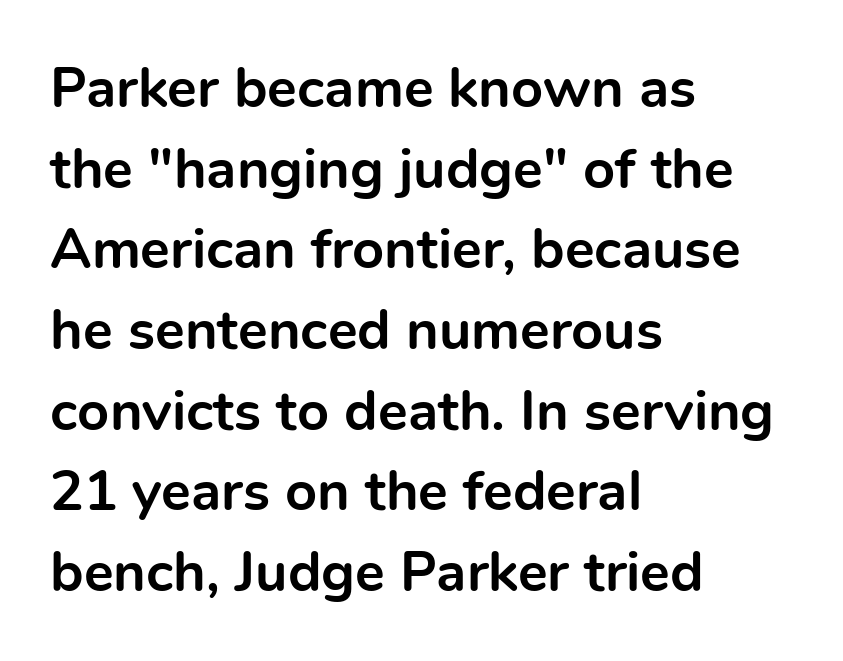
Q: Is the text bold? A: Yes.
Q: Is the text italic (slanted)? A: No, it is upright.
Q: Is the typeface a serif or a sans-serif typeface? A: Sans-serif.
Q: Is the text underlined? A: No.
Q: How is the paragraph aligned? A: Left-aligned.
Q: Is the spacing between letters normal or unusually wide? A: Normal.
Q: Is the spacing between lines tight, normal or loose? A: Normal.
Q: Width (condensed, normal, or wide)? A: Normal.
Q: x-height? A: Medium.
Q: Monospaced? A: No.
